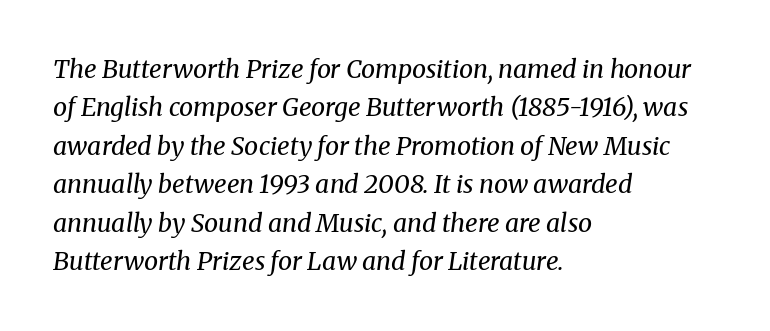
{"italic": "yes", "lean": "right", "slant_degrees": 8, "bold": "no", "underline": "no", "align": "left", "line_spacing": "normal", "line_spacing_ratio": 1.54, "letter_spacing": "normal", "letter_spacing_em": 0.0, "glyph_px": 25}
